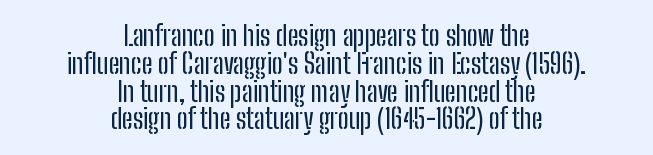
Italic: no, the glyphs are upright roman. There is no visible air inserted between adjacent glyphs. Cramped leading. The passage shown is not underscored anywhere.
